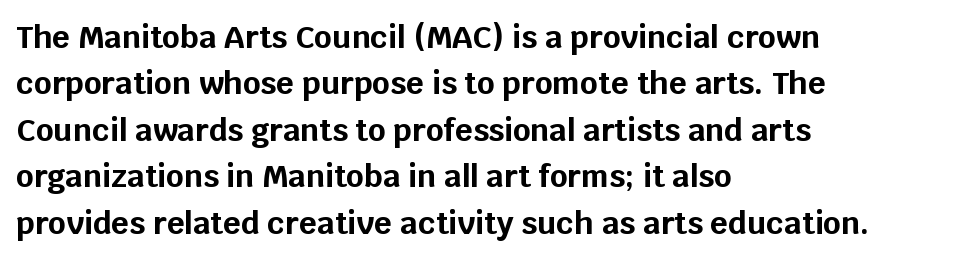
{"serif": "no", "italic": "no", "bold": "yes", "weight": "bold", "width": "normal", "stroke_contrast": "low", "x_height": "large", "monospaced": "no", "underline": "no", "align": "left", "line_spacing": "normal", "line_spacing_ratio": 1.5, "letter_spacing": "normal", "letter_spacing_em": 0.0, "glyph_px": 31}
